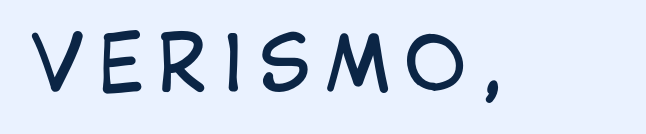
Q: Is the text bold? A: No.
Q: Is the text italic (slanted)? A: No, it is upright.
Q: Is the typeface a serif or a sans-serif typeface? A: Sans-serif.
Q: Is the text underlined? A: No.
Q: Width (condensed, normal, or wide)? A: Condensed.
Q: Stroke contrast? A: Low.
Q: x-height? A: Large.
Q: Monospaced? A: No.
